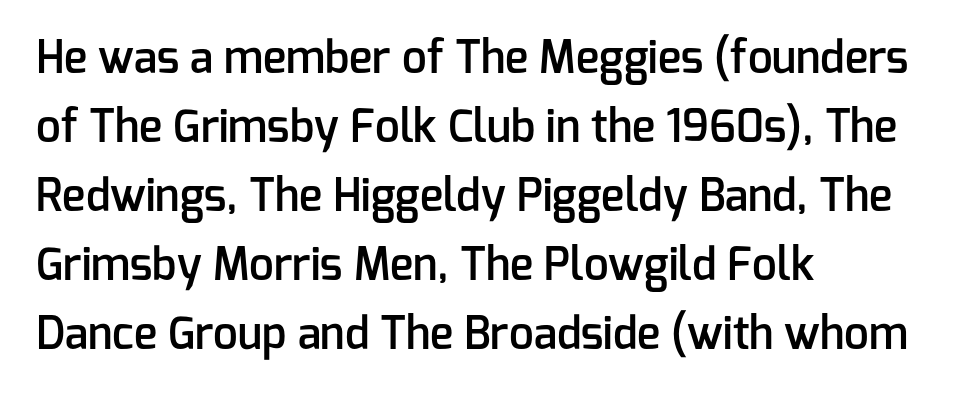
Q: Is the text bold? A: Semi-bold.
Q: Is the text italic (slanted)? A: No, it is upright.
Q: Is the typeface a serif or a sans-serif typeface? A: Sans-serif.
Q: Is the text underlined? A: No.
Q: How is the paragraph aligned? A: Left-aligned.
Q: Is the spacing between letters normal or unusually wide? A: Normal.
Q: Is the spacing between lines tight, normal or loose? A: Normal.
Q: Width (condensed, normal, or wide)? A: Normal.
Q: Stroke contrast? A: Low.
Q: x-height? A: Medium.
Q: Monospaced? A: No.
